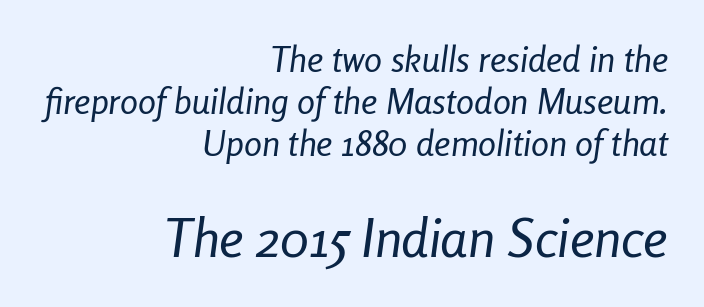
{"italic": "yes", "lean": "right", "slant_degrees": 8, "bold": "no", "weight": "regular", "width": "condensed", "stroke_contrast": "low", "x_height": "medium", "monospaced": "no", "underline": "no", "align": "right", "line_spacing_ratio": 1.16, "letter_spacing": "normal", "letter_spacing_em": 0.0, "larger_block": "second", "size_ratio": 1.5, "glyph_px": 54}
